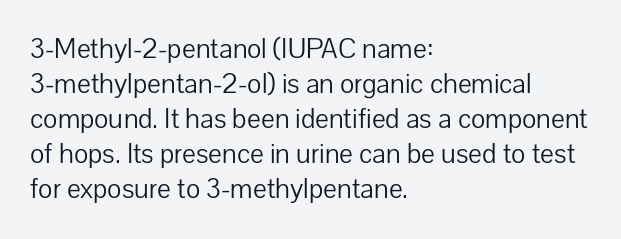
{"serif": "no", "italic": "no", "bold": "no", "weight": "light", "width": "normal", "stroke_contrast": "low", "x_height": "medium", "monospaced": "no", "underline": "no", "align": "left", "line_spacing_ratio": 1.21, "letter_spacing": "normal", "letter_spacing_em": 0.0, "glyph_px": 29}
